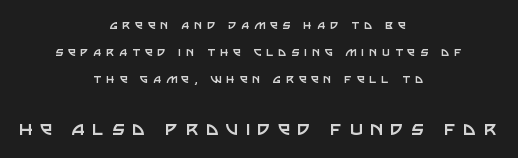
Nobody drew a line under any word here. Italic: no, the glyphs are upright roman. Visually the block forms a symmetrical silhouette, jagged on both flanks. What stands out about the letter spacing? Its width — letters are far apart. The lines are spread far apart with generous leading. Heft: none added — not bold.
